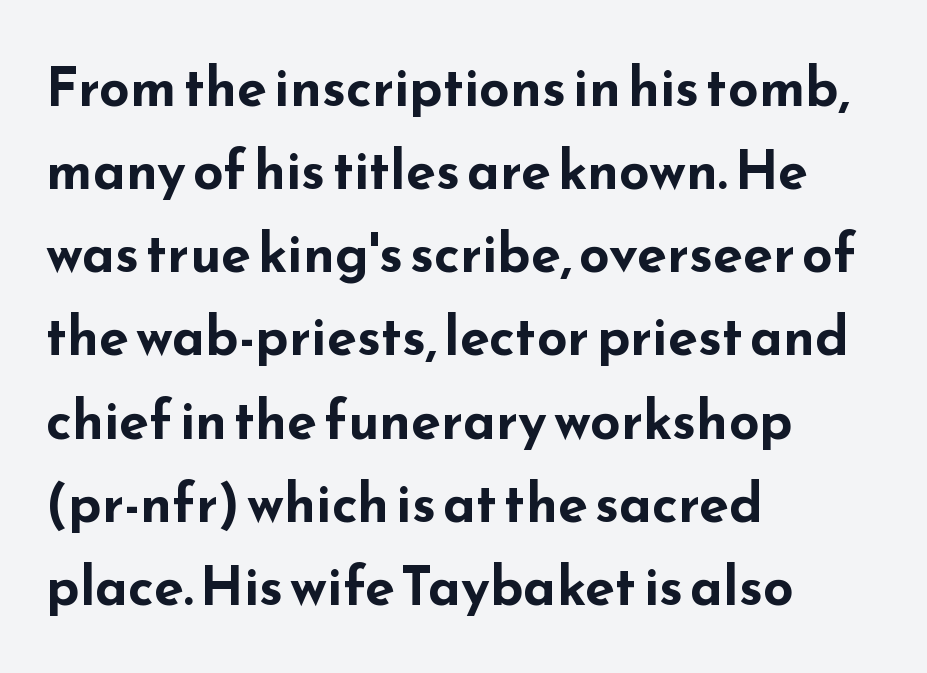
{"serif": "no", "italic": "no", "bold": "yes", "weight": "bold", "width": "wide", "stroke_contrast": "low", "x_height": "small", "monospaced": "no", "underline": "no", "align": "left", "line_spacing": "normal", "line_spacing_ratio": 1.54, "letter_spacing": "normal", "letter_spacing_em": 0.0, "glyph_px": 54}
